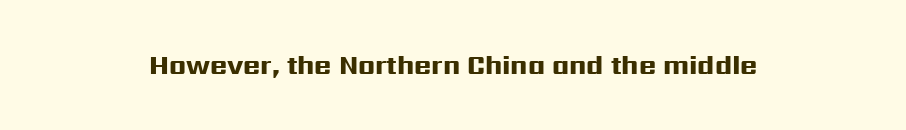
Q: Is the text bold? A: Yes.
Q: Is the text italic (slanted)? A: No, it is upright.
Q: Is the text underlined? A: No.
Q: How is the paragraph aligned? A: Centered.
Q: Is the spacing between letters normal or unusually wide? A: Normal.
